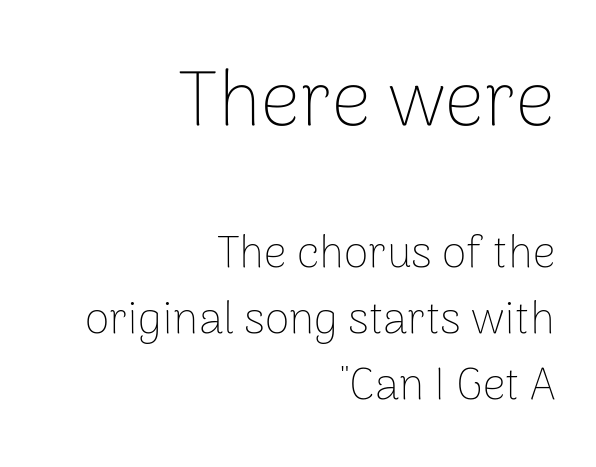
The image shows 78 px thin sans-serif type, upright; set right-aligned, normal line spacing (1.47x), normal letter spacing, not underlined; the first (top) block is 1.73x larger; low stroke contrast and a medium x-height.
